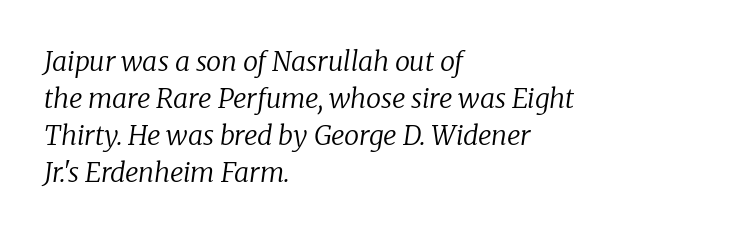
Interline gaps are of average width in this sample. Check the space under the baseline: it is left empty. In terms of letterspacing, this is plain default setting. The specimen reads as italic at a glance.
